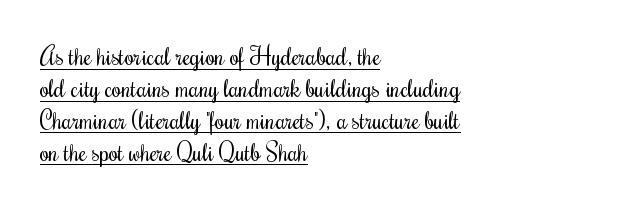
The typesetter has applied underlining to the passage shown. The type is set solid horizontally, with unmodified tracking. Whoever set this chose a conventional vertical rhythm. The strokes carry an ordinary text weight at most. Casual observation: everything's shoved over to the left.
